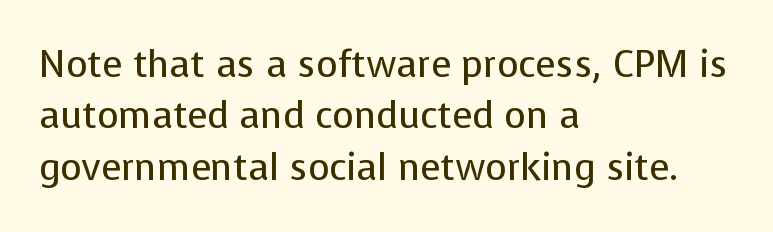
The typeface has the unassuming heft of standard copy or less. The lettering holds an erect, upright posture throughout. A normal amount of white space separates one row of letters from the next. Do the characters align in a grid? No, the font is proportional. Type style note: lacks serifs. The space directly below the letters is spotless.
